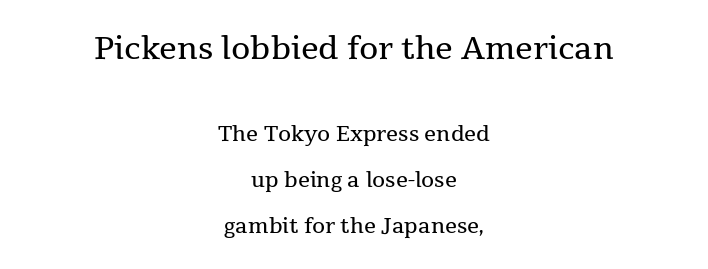
The image shows 31 px regular-weight serif type, upright; set centered, loose line spacing (2.18x), normal letter spacing, not underlined; the first (top) block is 1.48x larger; medium stroke contrast and a medium x-height.
